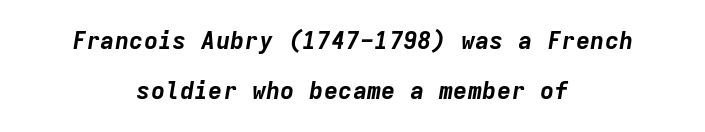
Q: Is the text bold? A: Yes.
Q: Is the text italic (slanted)? A: Yes, it leans right by about 9 degrees.
Q: Is the text underlined? A: No.
Q: How is the paragraph aligned? A: Centered.
Q: Is the spacing between letters normal or unusually wide? A: Normal.
Q: Is the spacing between lines tight, normal or loose? A: Loose.
